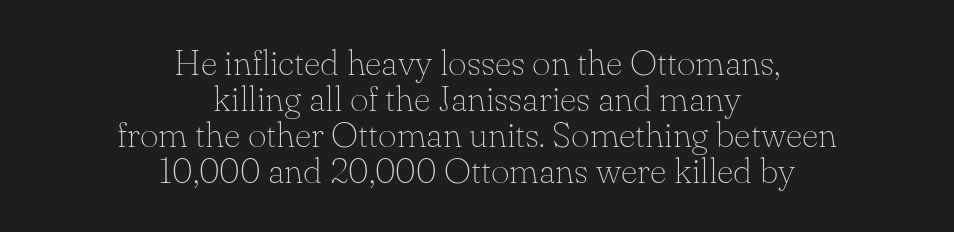
The image shows 36 px thin serif type, upright; set centered, tight line spacing (1.0x), normal letter spacing, not underlined; low stroke contrast and a small x-height.
